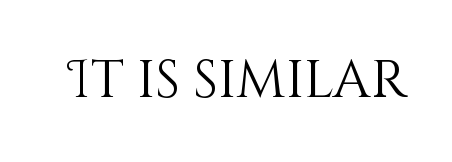
{"italic": "no", "bold": "no", "weight": "light", "width": "normal", "stroke_contrast": "medium", "x_height": "large", "monospaced": "no", "underline": "no", "letter_spacing": "normal", "letter_spacing_em": 0.0, "glyph_px": 53}
